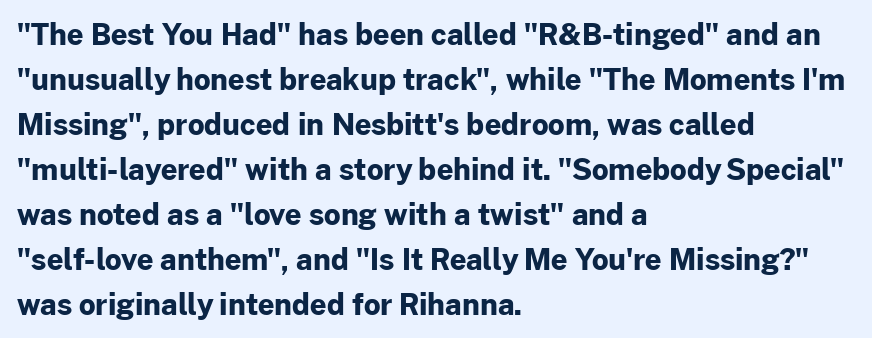
Descenders are the only things crossing below the line. Is the block centered? No — it sits flush against the left margin. Ordinary non-slanted type is in use. The lines sit at an ordinary, default distance from one another. Characters follow at the spacing the type designer built in.
